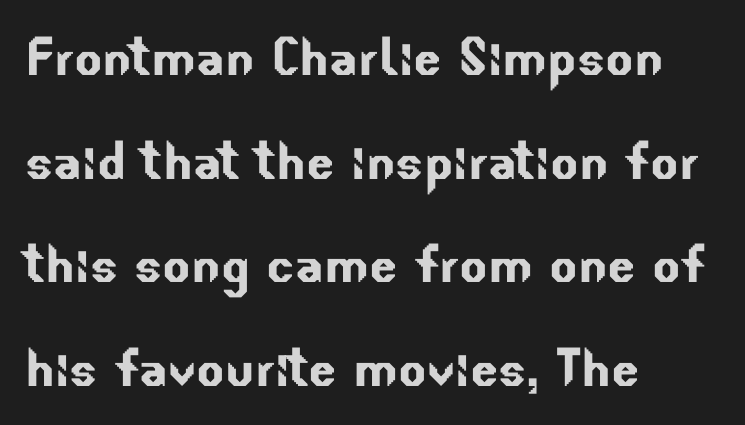
{"serif": "no", "width": "normal", "stroke_contrast": "low", "x_height": "small", "monospaced": "no", "underline": "no", "align": "left", "line_spacing": "normal", "line_spacing_ratio": 1.57, "letter_spacing": "normal", "letter_spacing_em": 0.0, "glyph_px": 66}
